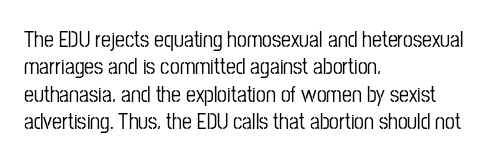
The lines are quadded left. Bare-footed words on every line. Notice how the stems are strictly vertical — no italics here. The gaps between neighbouring characters are ordinary and unremarkable.
